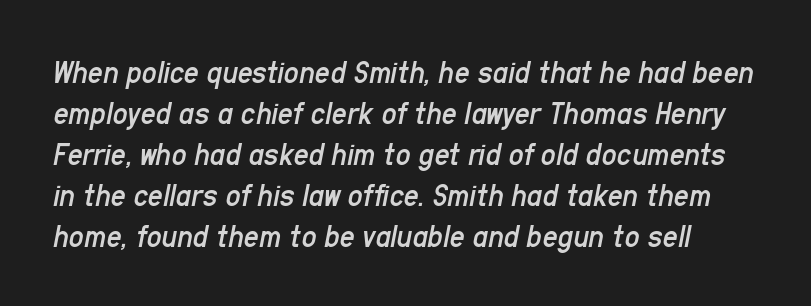
The letters look calm and open, with moderate or lighter stems. Nothing unusual about the tracking: characters are spaced as the font intends. Each letter keeps its own natural width here, so spacing adapts to shape. The font's italic variant was chosen for this text. Plain, unruled lines of type.
